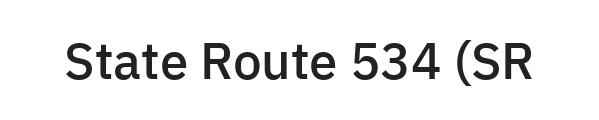
Q: Is the text bold? A: Semi-bold.
Q: Is the text italic (slanted)? A: No, it is upright.
Q: Is the typeface a serif or a sans-serif typeface? A: Sans-serif.
Q: Is the text underlined? A: No.
Q: Is the spacing between letters normal or unusually wide? A: Normal.
Q: Width (condensed, normal, or wide)? A: Normal.
Q: Stroke contrast? A: Low.
Q: x-height? A: Medium.
Q: Monospaced? A: No.
